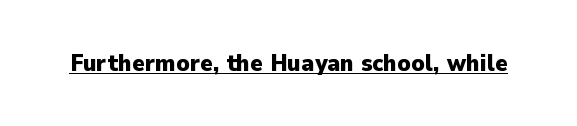
The image shows 24 px bold type, upright; set normal letter spacing, underlined.
